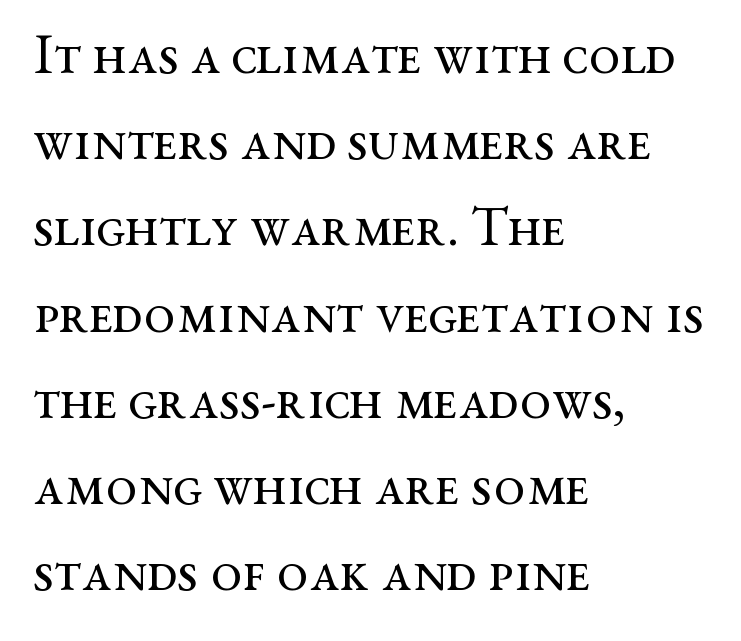
The image shows 56 px regular-weight, wide serif type, upright; set left-aligned, normal line spacing (1.54x), normal letter spacing, not underlined; medium stroke contrast and a medium x-height.
